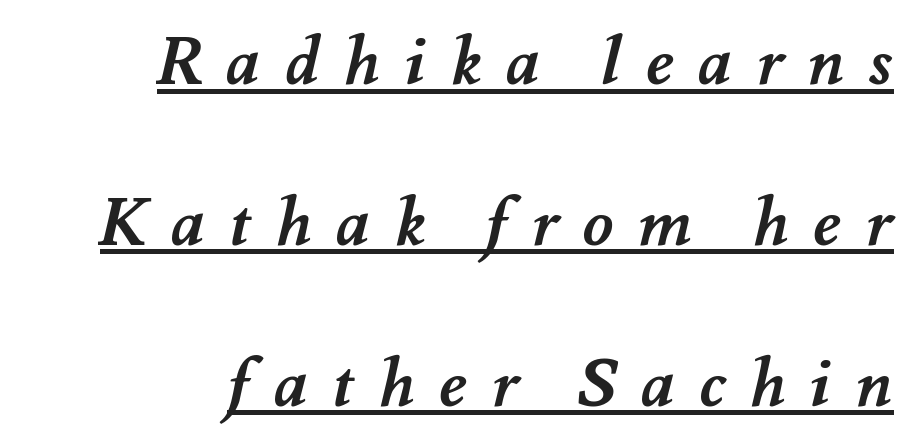
Q: Is the text bold? A: Yes.
Q: Is the text underlined? A: Yes.
Q: How is the paragraph aligned? A: Right-aligned.
Q: Is the spacing between letters normal or unusually wide? A: Unusually wide.
Q: Is the spacing between lines tight, normal or loose? A: Loose.
Q: Width (condensed, normal, or wide)? A: Normal.
Q: Stroke contrast? A: Medium.
Q: x-height? A: Small.
Q: Monospaced? A: No.
